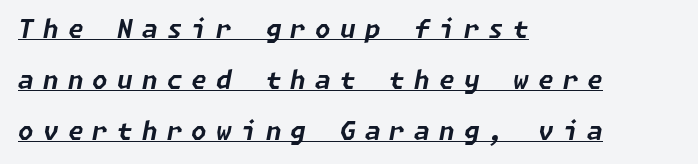
The image shows 25 px bold type, italic (leaning right); set left-aligned, loose line spacing (2.04x), unusually wide letter spacing (+0.37 em), underlined.
